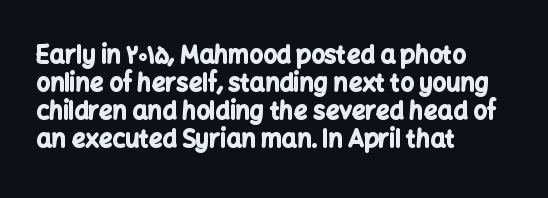
How are the letters spaced? Ordinarily, with no added tracking. The passage shown is not underscored anywhere. Plenty of ink on the page — the face is bold. All the whitespace from short lines collects on the right. When letters stand straight like this, we call the style roman or upright.
